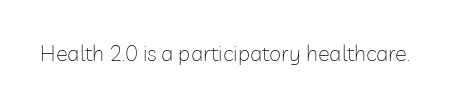
{"italic": "no", "bold": "no", "underline": "no", "letter_spacing": "normal", "letter_spacing_em": 0.0, "glyph_px": 22}
